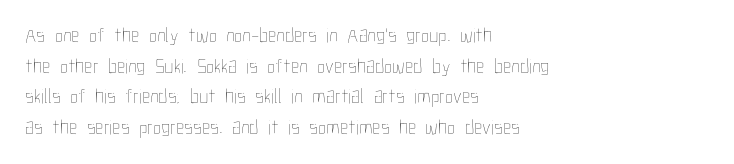
The strip under each line holds only bare page. The lines in this sample share a left origin and differ only in where they stop. The block of text has a typical density, with ordinary space between rows. A typesetter would call this zero additional tracking. Each stroke keeps to a modest, everyday thickness or less. Style check: upright.
